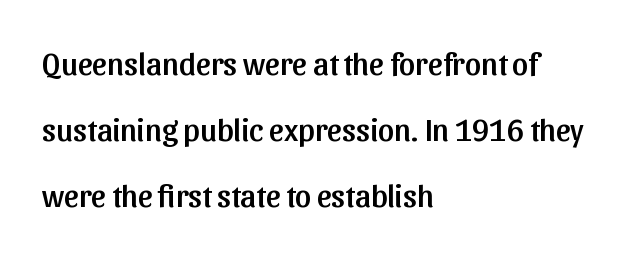
The rendering uses natural spacing where letterforms have individual widths. The typeface chosen for these lines omits serifs. The passage shown is not underscored anywhere. Observe the ordinary spacing: letters are neighbours, not strangers.
